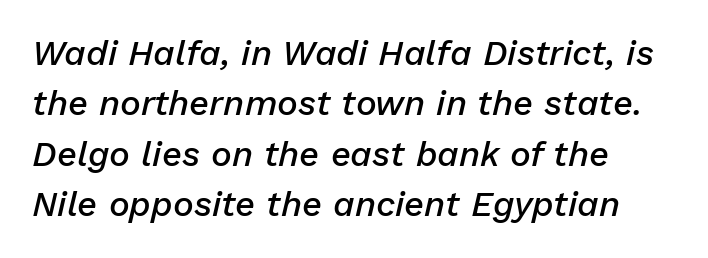
The image shows 35 px semibold type, italic (leaning right); set left-aligned, normal line spacing (1.44x), normal letter spacing, not underlined; low stroke contrast and a medium x-height.
